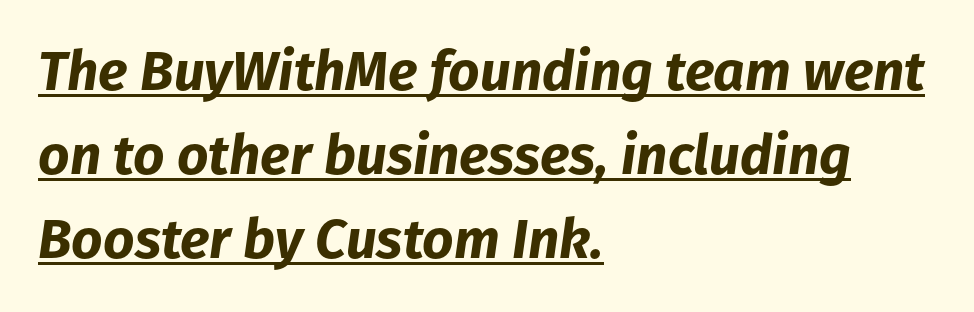
{"italic": "yes", "lean": "right", "slant_degrees": 8, "bold": "yes", "weight": "bold", "width": "normal", "stroke_contrast": "low", "x_height": "medium", "monospaced": "no", "underline": "yes", "align": "left", "line_spacing": "normal", "line_spacing_ratio": 1.53, "letter_spacing": "normal", "letter_spacing_em": 0.0, "glyph_px": 55}
